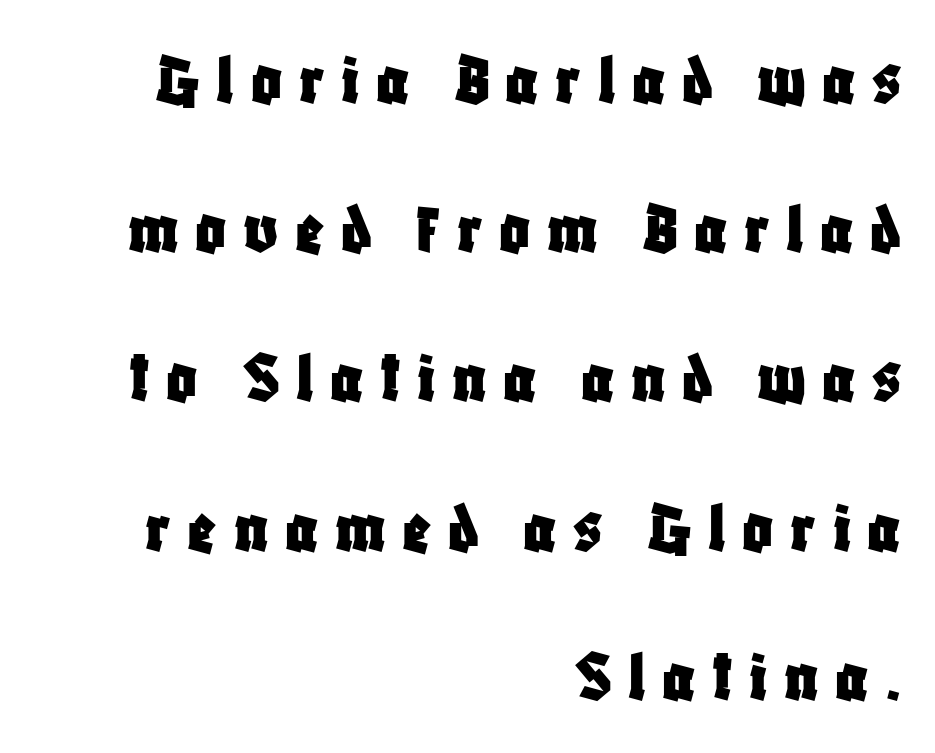
The image shows 75 px condensed sans-serif type, upright; set right-aligned, loose line spacing (1.99x), unusually wide letter spacing (+0.22 em), not underlined; low stroke contrast and a large x-height.
